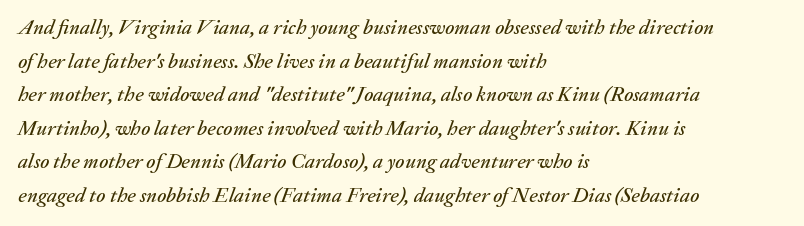
{"italic": "yes", "lean": "right", "slant_degrees": 20, "underline": "no", "align": "left", "line_spacing": "normal", "line_spacing_ratio": 1.6, "letter_spacing": "normal", "letter_spacing_em": 0.0, "glyph_px": 21}
